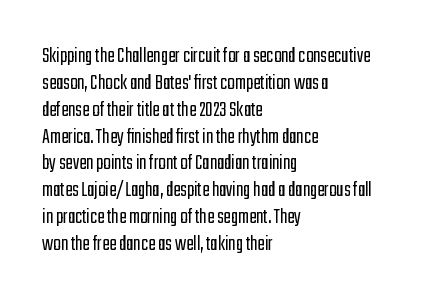
{"italic": "no", "bold": "no", "underline": "no", "align": "left", "line_spacing_ratio": 1.22, "letter_spacing": "normal", "letter_spacing_em": 0.0, "glyph_px": 22}
